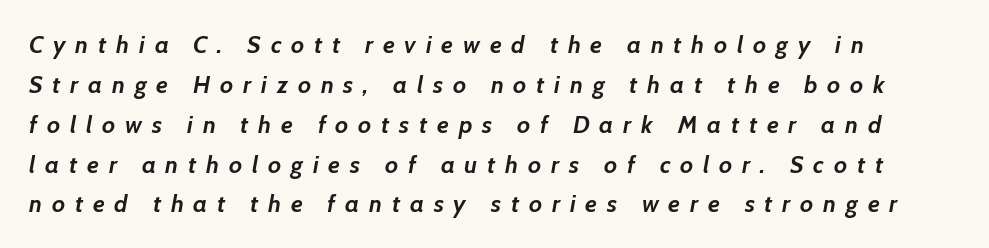
Q: Is the text bold? A: Yes.
Q: Is the text italic (slanted)? A: Yes, it leans right by about 7 degrees.
Q: Is the text underlined? A: No.
Q: How is the paragraph aligned? A: Left-aligned.
Q: Is the spacing between letters normal or unusually wide? A: Unusually wide.
Q: Is the spacing between lines tight, normal or loose? A: Normal.
